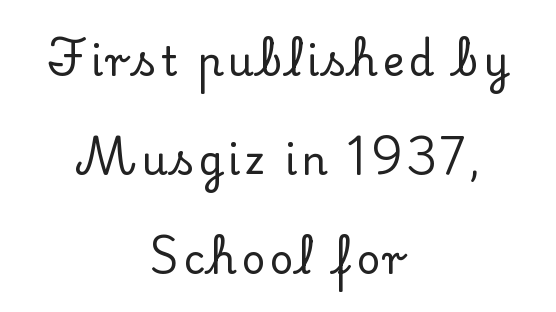
The image shows 41 px serif type, upright; set centered, loose line spacing (2.42x), not underlined; low stroke contrast and a small x-height.
